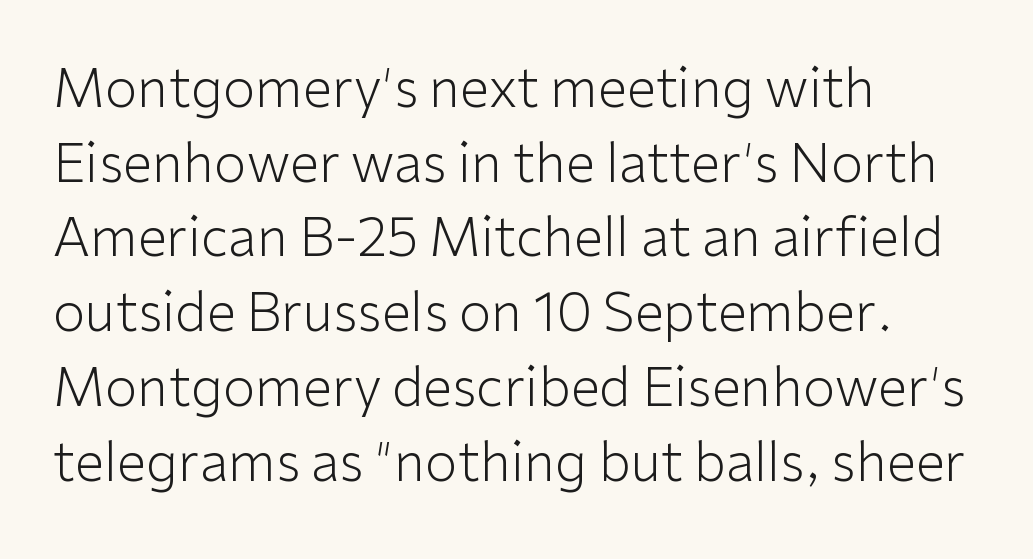
The image shows 53 px light sans-serif type, upright; set left-aligned, normal line spacing (1.41x), normal letter spacing, not underlined; low stroke contrast and a medium x-height.
